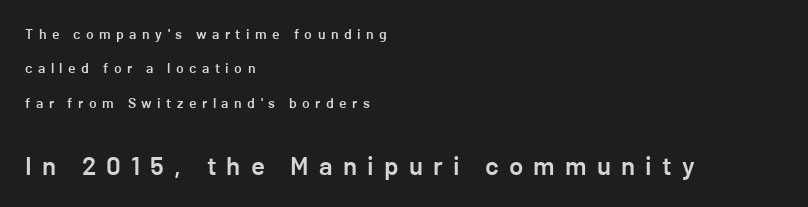
Q: Is the text bold? A: Semi-bold.
Q: Is the text italic (slanted)? A: No, it is upright.
Q: Is the text underlined? A: No.
Q: How is the paragraph aligned? A: Left-aligned.
Q: Is the spacing between letters normal or unusually wide? A: Unusually wide.
Q: Is the spacing between lines tight, normal or loose? A: Loose.
Q: Which block of text is set in a larger size, the first (top) or the second (bottom)? A: The second (bottom) one.
